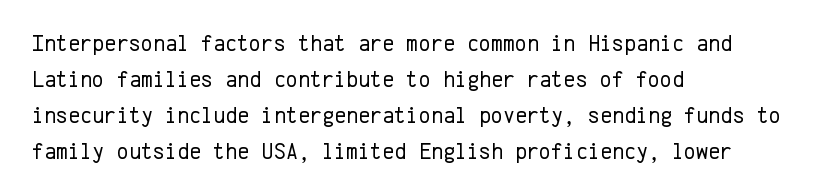
Q: Is the text bold? A: No.
Q: Is the text italic (slanted)? A: No, it is upright.
Q: Is the text underlined? A: No.
Q: How is the paragraph aligned? A: Left-aligned.
Q: Is the spacing between letters normal or unusually wide? A: Normal.
Q: Is the spacing between lines tight, normal or loose? A: Normal.
